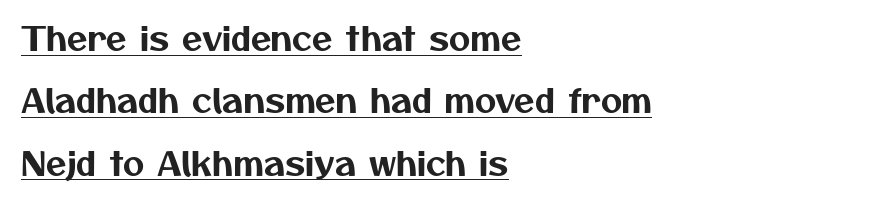
{"serif": "no", "width": "normal", "stroke_contrast": "medium", "x_height": "medium", "monospaced": "no", "underline": "yes", "align": "left", "line_spacing_ratio": 1.89, "letter_spacing": "normal", "letter_spacing_em": 0.0, "glyph_px": 33}
